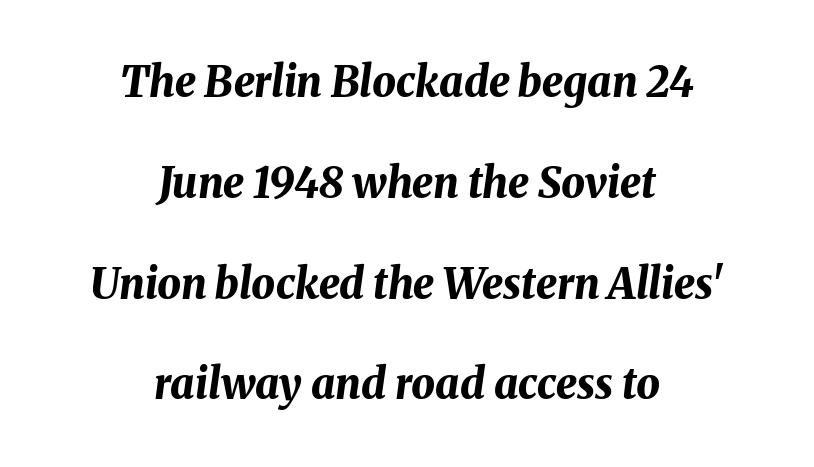
{"italic": "yes", "lean": "right", "slant_degrees": 8, "bold": "yes", "weight": "bold", "width": "normal", "stroke_contrast": "medium", "x_height": "medium", "monospaced": "no", "underline": "no", "align": "center", "line_spacing": "loose", "line_spacing_ratio": 2.4, "letter_spacing": "normal", "letter_spacing_em": 0.0, "glyph_px": 42}
